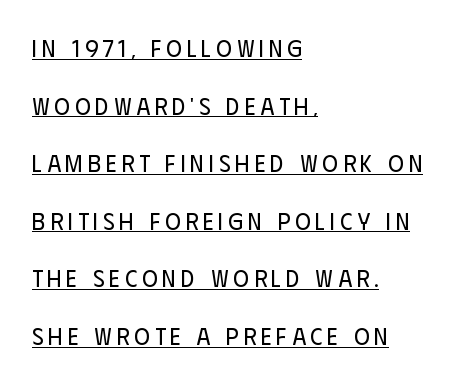
The image shows 24 px text type, upright; set left-aligned, loose line spacing (2.4x), unusually wide letter spacing (+0.2 em), underlined.
